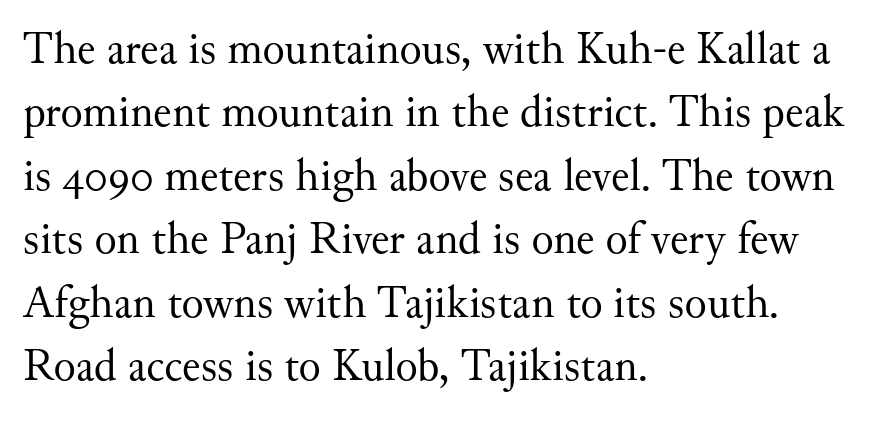
Q: Is the text bold? A: No.
Q: Is the text italic (slanted)? A: No, it is upright.
Q: Is the typeface a serif or a sans-serif typeface? A: Serif.
Q: Is the text underlined? A: No.
Q: How is the paragraph aligned? A: Left-aligned.
Q: Is the spacing between letters normal or unusually wide? A: Normal.
Q: Is the spacing between lines tight, normal or loose? A: Normal.
Q: Width (condensed, normal, or wide)? A: Normal.
Q: Stroke contrast? A: Medium.
Q: x-height? A: Small.
Q: Monospaced? A: No.
